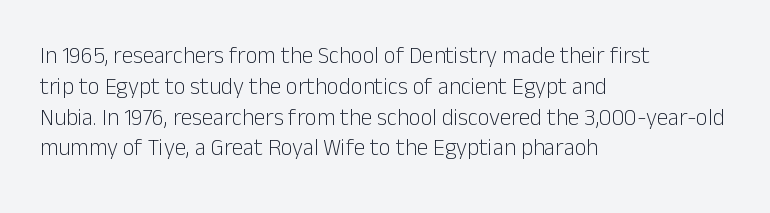
Descenders are the only things crossing below the line. The font sits on the lighter half of the weight spectrum, regular included. Does the copy run flush right? No — it runs flush left. Vertically, the passage feels balanced, rows spaced as you'd expect.
